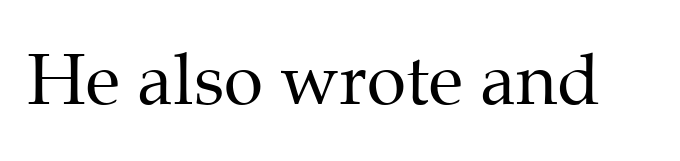
Bold? No — there's no thickening of the strokes. Descender tails drop into unmarked territory. Inter-character spacing is left at the font's built-in metrics. Letterform terminals end in serifs throughout the passage. This is roman type, the default non-slanted kind. Think of a printed novel: that variable character pitch is what you see here.
